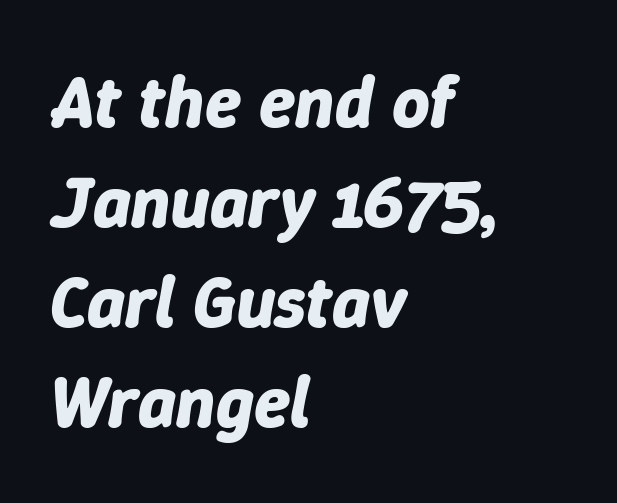
Q: Is the text bold? A: Yes.
Q: Is the text italic (slanted)? A: Yes, it leans right by about 9 degrees.
Q: Is the text underlined? A: No.
Q: How is the paragraph aligned? A: Left-aligned.
Q: Is the spacing between letters normal or unusually wide? A: Normal.
Q: Is the spacing between lines tight, normal or loose? A: Normal.
Q: Width (condensed, normal, or wide)? A: Normal.
Q: Stroke contrast? A: Low.
Q: x-height? A: Medium.
Q: Monospaced? A: No.
